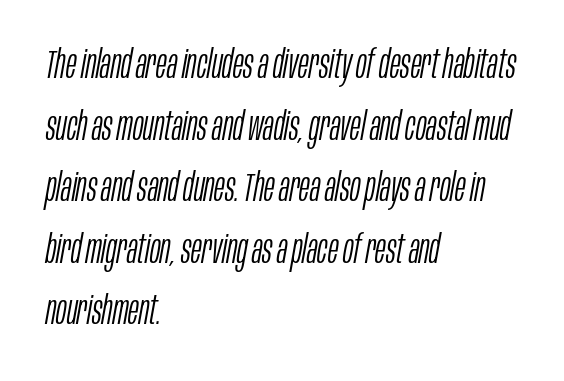
{"italic": "yes", "lean": "right", "slant_degrees": 10, "bold": "no", "weight": "light", "width": "condensed", "stroke_contrast": "low", "x_height": "large", "monospaced": "no", "underline": "no", "align": "left", "line_spacing": "normal", "line_spacing_ratio": 1.54, "letter_spacing": "normal", "letter_spacing_em": 0.0, "glyph_px": 40}
